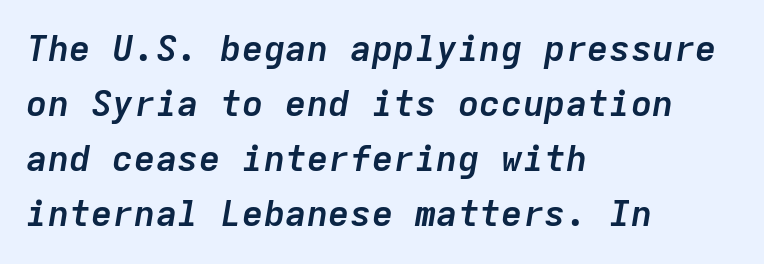
{"italic": "yes", "lean": "right", "slant_degrees": 9, "bold": "yes", "weight": "semibold", "width": "normal", "stroke_contrast": "low", "x_height": "medium", "monospaced": "yes", "underline": "no", "align": "left", "line_spacing": "normal", "line_spacing_ratio": 1.53, "letter_spacing": "normal", "letter_spacing_em": 0.0, "glyph_px": 36}
